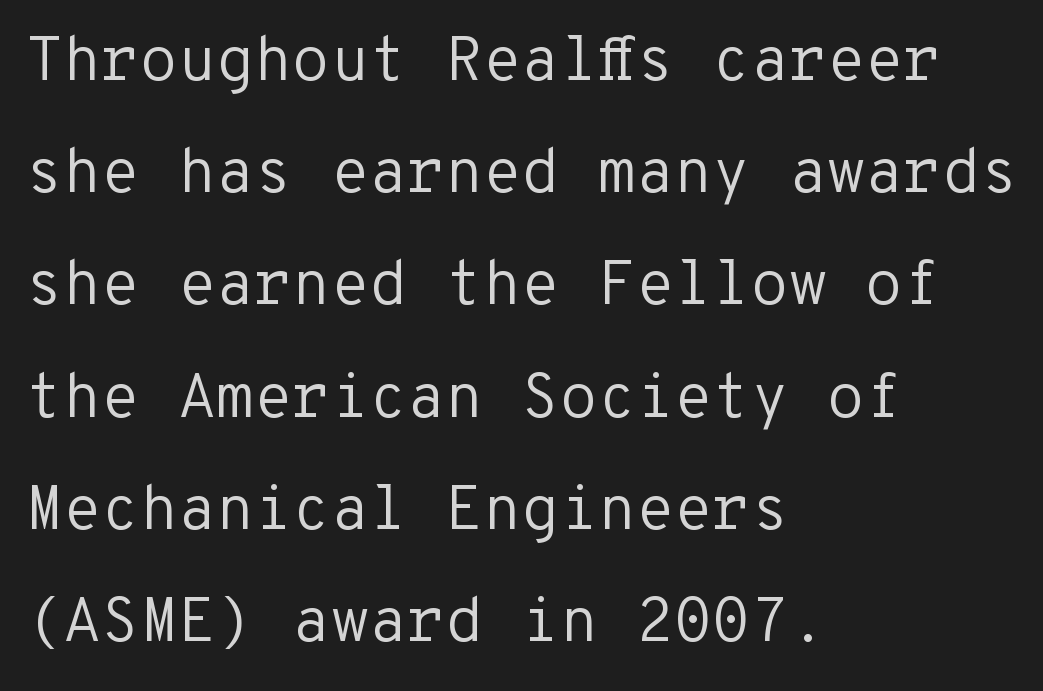
Q: Is the text bold? A: No.
Q: Is the text italic (slanted)? A: No, it is upright.
Q: Is the typeface a serif or a sans-serif typeface? A: Sans-serif.
Q: Is the text underlined? A: No.
Q: How is the paragraph aligned? A: Left-aligned.
Q: Is the spacing between letters normal or unusually wide? A: Normal.
Q: Width (condensed, normal, or wide)? A: Normal.
Q: Stroke contrast? A: Low.
Q: x-height? A: Medium.
Q: Monospaced? A: Yes.
